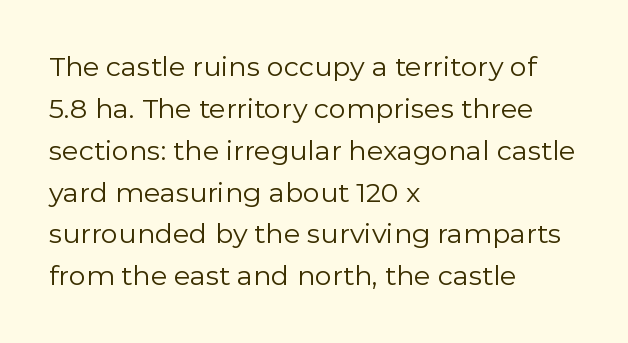
Anything drawn beneath the words? Only blank space. Each word holds together tightly as a unit, with standard inter-letter gaps. Each stroke keeps to a modest, everyday thickness or less. Normally led — the rows are evenly, conventionally spaced. In CSS terms this would be text-align: left. Does the lettering tilt? It doesn't — this is upright.
